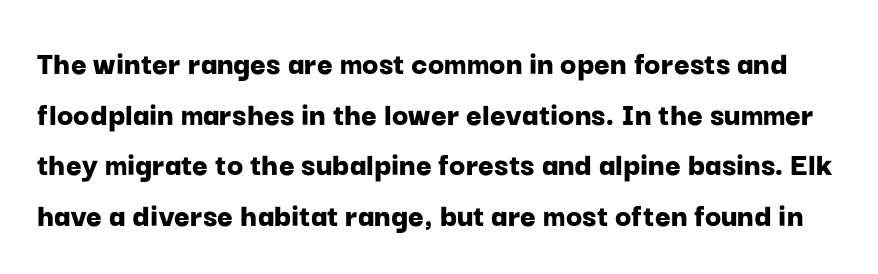
A sans-serif font was chosen for this passage. Compared with typical paragraphs, the rows here are spaced about the same. Notice how the stems are strictly vertical — no italics here. Caption: bold face, heavy strokes. Each letter keeps its own natural width here, so spacing adapts to shape.
